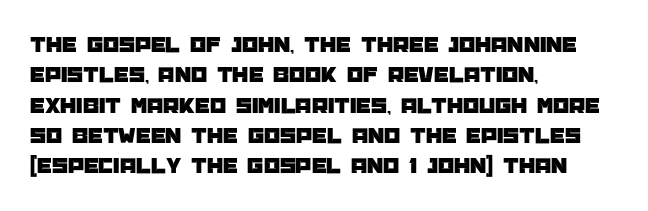
{"italic": "no", "underline": "no", "align": "left", "line_spacing": "normal", "line_spacing_ratio": 1.32, "letter_spacing": "normal", "letter_spacing_em": 0.0, "glyph_px": 23}
